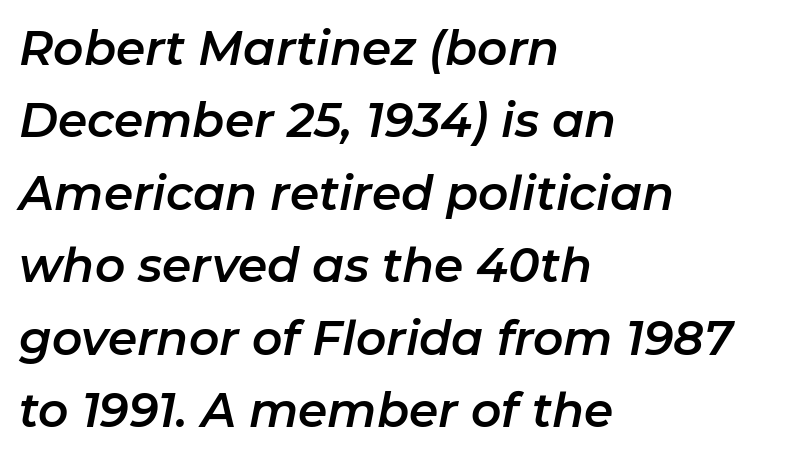
Q: Is the text italic (slanted)? A: Yes, it leans right by about 11 degrees.
Q: Is the text underlined? A: No.
Q: How is the paragraph aligned? A: Left-aligned.
Q: Is the spacing between letters normal or unusually wide? A: Normal.
Q: Is the spacing between lines tight, normal or loose? A: Normal.
Q: Width (condensed, normal, or wide)? A: Normal.
Q: Stroke contrast? A: Low.
Q: x-height? A: Medium.
Q: Monospaced? A: No.
